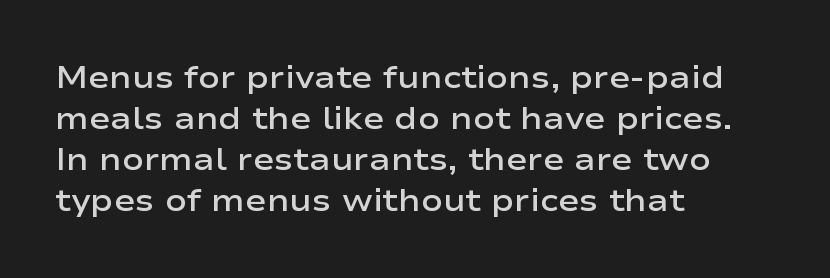
Regarding serifs, this sample does without them. A student would call this left alignment; a typographer would say flush left, rag right. Honestly, there is no underline to notice here at all. In terms of weight, the rendering is demibold, just under bold. Vertically, the passage feels balanced, rows spaced as you'd expect. What stands out about the letter spacing? Nothing — it is the standard amount.
